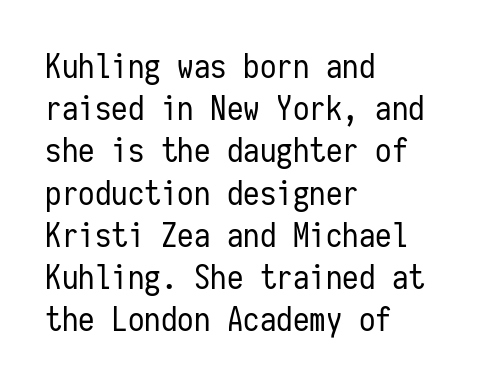
Caption: standard tracking, unaltered. Classification — sans serif. Heft: none added — not bold. Note the uniform advance width — an 'i' takes as much space as an 'm'. It's the straight-up-and-down kind of type. Every row of glyphs begins at an identical x-position on the left.
